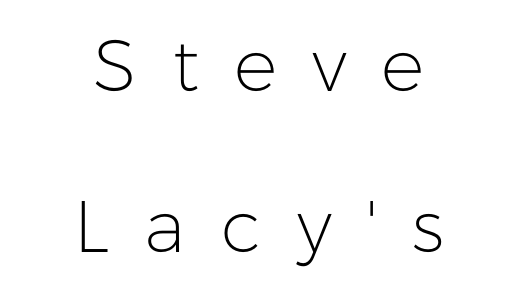
{"serif": "no", "italic": "no", "bold": "no", "weight": "light", "width": "normal", "stroke_contrast": "low", "x_height": "medium", "monospaced": "no", "underline": "no", "align": "center", "line_spacing": "loose", "line_spacing_ratio": 2.21, "letter_spacing": "wide", "letter_spacing_em": 0.48, "glyph_px": 73}
